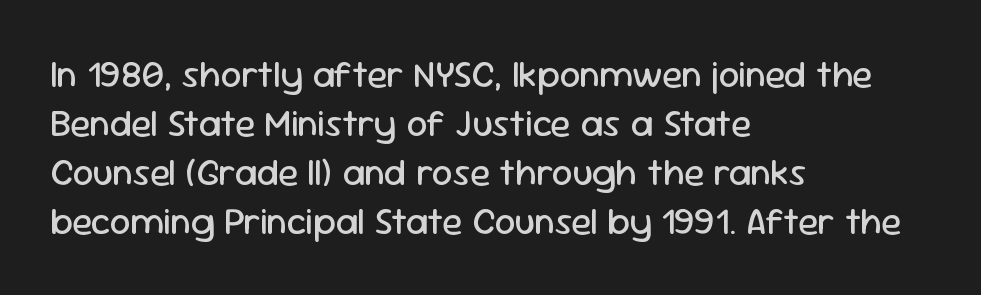
The image shows 37 px regular-weight sans-serif type, upright; set left-aligned, normal line spacing (1.32x), normal letter spacing, not underlined; low stroke contrast and a medium x-height.
